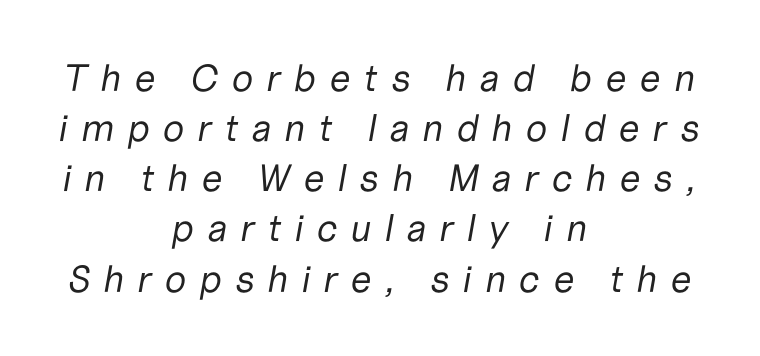
{"italic": "yes", "lean": "right", "slant_degrees": 10, "bold": "no", "weight": "regular", "width": "normal", "stroke_contrast": "low", "x_height": "medium", "monospaced": "no", "underline": "no", "align": "center", "line_spacing": "normal", "line_spacing_ratio": 1.32, "letter_spacing": "wide", "letter_spacing_em": 0.33, "glyph_px": 38}
